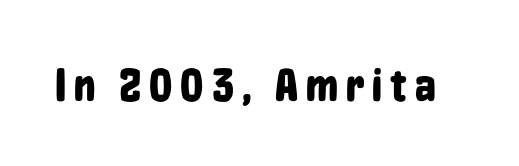
{"serif": "no", "italic": "no", "width": "condensed", "stroke_contrast": "low", "x_height": "medium", "monospaced": "no", "underline": "no", "glyph_px": 46}
